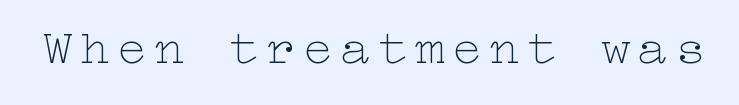
The image shows 49 px thin, wide type, upright; set not underlined; low stroke contrast and a medium x-height.
